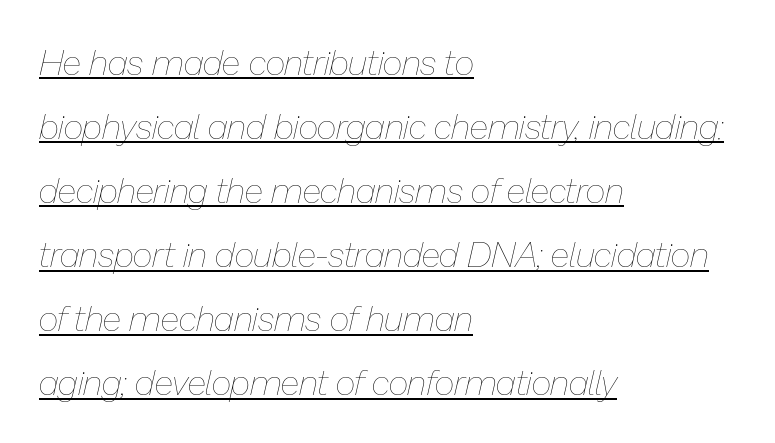
Teacher's note: observe the even left margin — that is flush-left alignment. In terms of posture, this sample is oblique. Stroke thickness stays within the range of a standard reading face or lighter. The string is rendered with underlining switched on. The type is set solid horizontally, with unmodified tracking.
